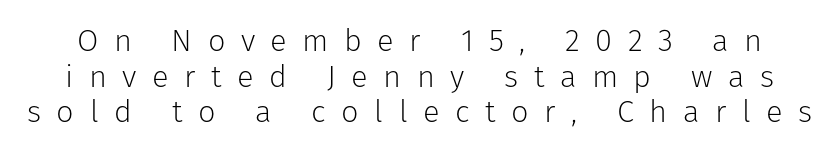
Q: Is the text bold? A: No.
Q: Is the text italic (slanted)? A: No, it is upright.
Q: Is the typeface a serif or a sans-serif typeface? A: Sans-serif.
Q: Is the text underlined? A: No.
Q: Is the spacing between letters normal or unusually wide? A: Unusually wide.
Q: Is the spacing between lines tight, normal or loose? A: Tight.
Q: Width (condensed, normal, or wide)? A: Normal.
Q: Stroke contrast? A: Low.
Q: x-height? A: Medium.
Q: Monospaced? A: No.
